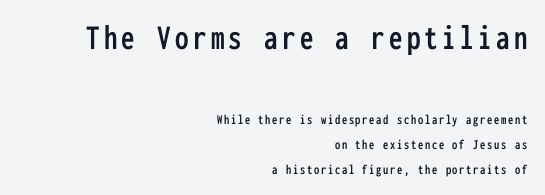
Q: Is the text italic (slanted)? A: No, it is upright.
Q: Is the typeface a serif or a sans-serif typeface? A: Sans-serif.
Q: Is the text underlined? A: No.
Q: How is the paragraph aligned? A: Right-aligned.
Q: Which block of text is set in a larger size, the first (top) or the second (bottom)? A: The first (top) one.
Q: Width (condensed, normal, or wide)? A: Condensed.
Q: Stroke contrast? A: Low.
Q: x-height? A: Medium.
Q: Monospaced? A: Yes.
